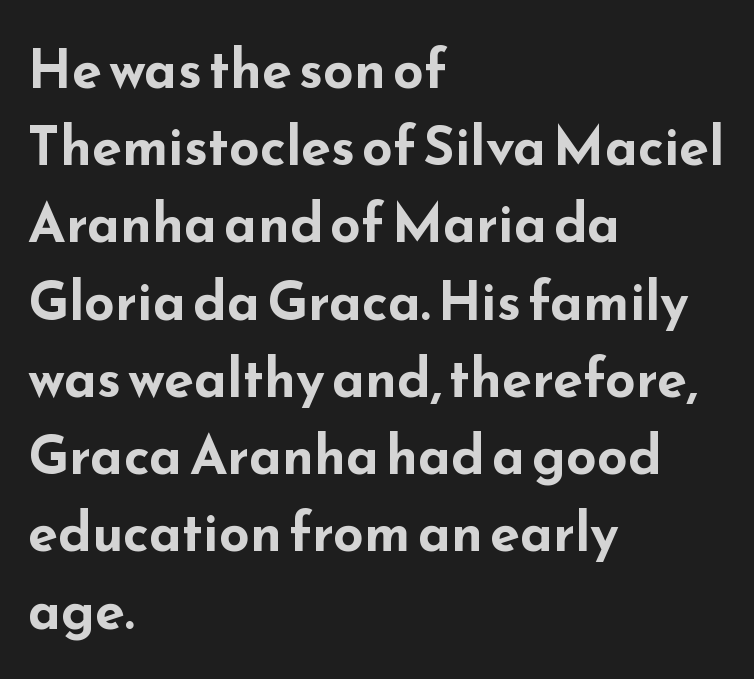
The image shows 54 px bold, wide sans-serif type, upright; set left-aligned, normal line spacing (1.43x), normal letter spacing, not underlined; low stroke contrast and a small x-height.
